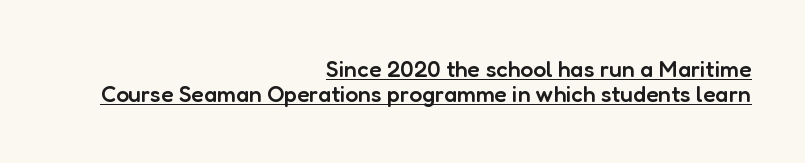
{"italic": "no", "bold": "semi", "underline": "yes", "align": "right", "line_spacing": "tight", "line_spacing_ratio": 1.09, "letter_spacing": "normal", "letter_spacing_em": 0.0, "glyph_px": 23}
